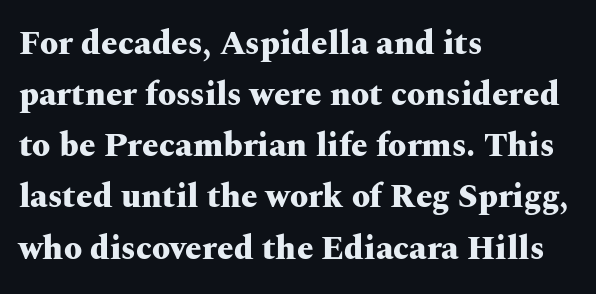
{"serif": "yes", "italic": "no", "bold": "yes", "weight": "heavy", "width": "wide", "stroke_contrast": "medium", "x_height": "medium", "monospaced": "no", "underline": "no", "align": "left", "line_spacing": "normal", "line_spacing_ratio": 1.55, "letter_spacing": "normal", "letter_spacing_em": 0.0, "glyph_px": 33}
